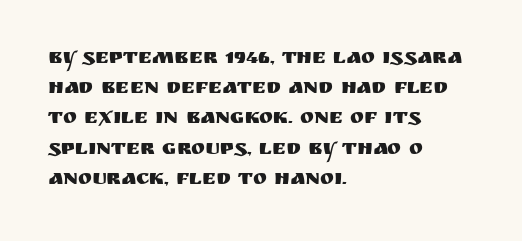
{"italic": "no", "underline": "no", "align": "left", "line_spacing": "normal", "line_spacing_ratio": 1.44, "letter_spacing": "normal", "letter_spacing_em": 0.0, "glyph_px": 21}
